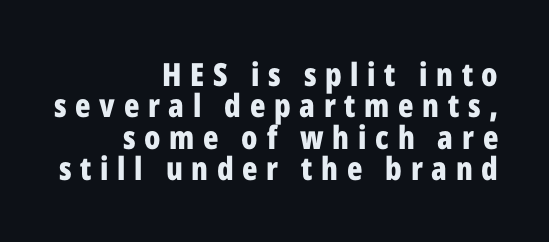
Are there feet on the stems? There aren't — it's a sans. All the whitespace from short lines collects on the left. The face used here has the dense, thick strokes of a bold. Summary of vertical rhythm: compact, with narrow interline spacing.
